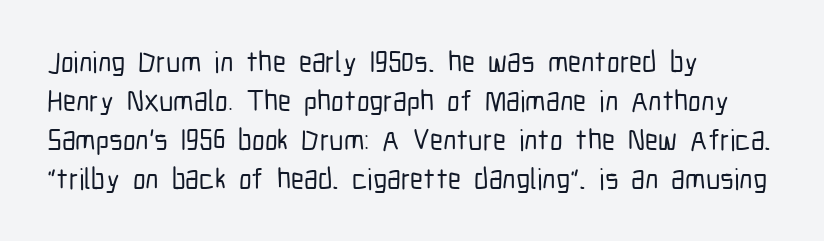
{"serif": "no", "italic": "no", "width": "condensed", "stroke_contrast": "low", "x_height": "medium", "monospaced": "no", "underline": "no", "align": "left", "line_spacing": "normal", "line_spacing_ratio": 1.34, "letter_spacing": "normal", "letter_spacing_em": 0.0, "glyph_px": 29}
